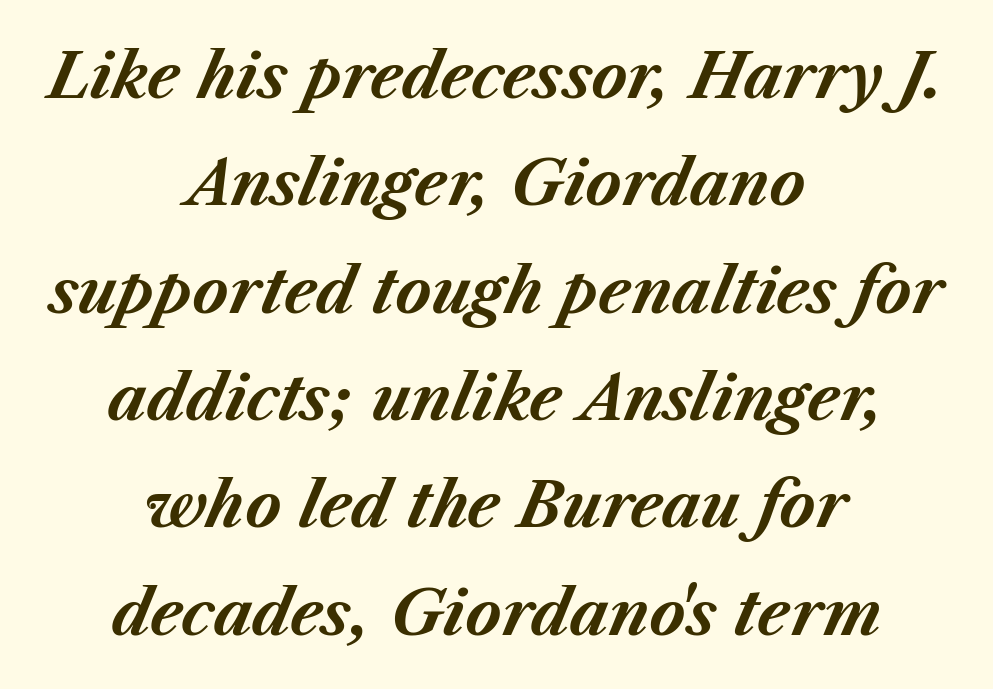
Q: Is the text bold? A: Yes.
Q: Is the text italic (slanted)? A: Yes, it leans right by about 23 degrees.
Q: Is the text underlined? A: No.
Q: How is the paragraph aligned? A: Centered.
Q: Is the spacing between letters normal or unusually wide? A: Normal.
Q: Width (condensed, normal, or wide)? A: Normal.
Q: Stroke contrast? A: Medium.
Q: x-height? A: Medium.
Q: Monospaced? A: No.
